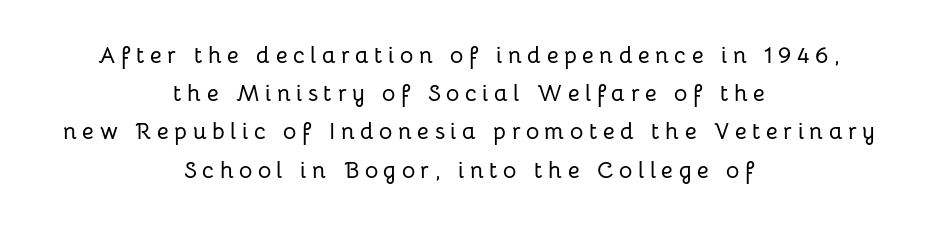
In CSS terms this would be text-align: center. Clear beneath every line of the passage. Does the lettering tilt? It doesn't — this is upright. Substantial extra tracking has been applied to these lines. A typesetter would call this leading conventional body-copy spacing.
